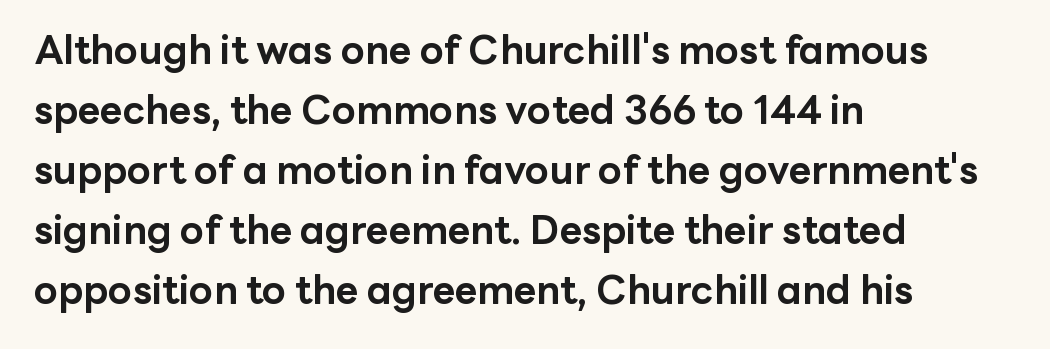
The image shows 39 px bold sans-serif type, upright; set left-aligned, normal line spacing (1.54x), normal letter spacing, not underlined; low stroke contrast and a medium x-height.
